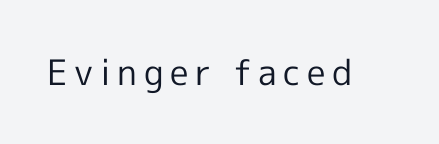
The image shows 35 px regular-weight sans-serif type, upright; set not underlined; a medium x-height.
